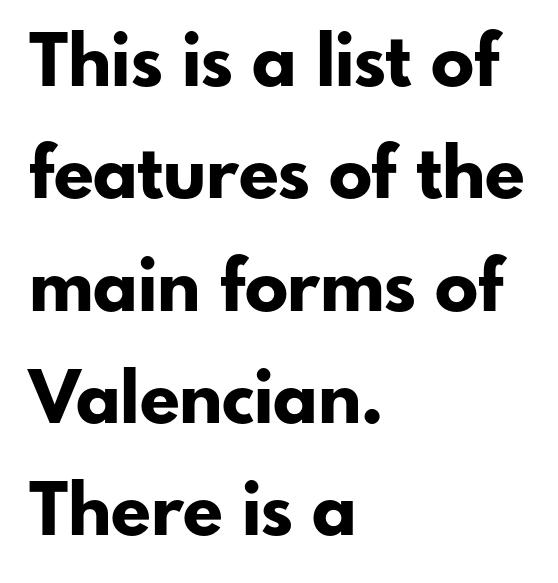
Q: Is the text bold? A: Yes.
Q: Is the text italic (slanted)? A: No, it is upright.
Q: Is the typeface a serif or a sans-serif typeface? A: Sans-serif.
Q: Is the text underlined? A: No.
Q: How is the paragraph aligned? A: Left-aligned.
Q: Is the spacing between letters normal or unusually wide? A: Normal.
Q: Is the spacing between lines tight, normal or loose? A: Normal.
Q: Width (condensed, normal, or wide)? A: Normal.
Q: Stroke contrast? A: Low.
Q: x-height? A: Small.
Q: Monospaced? A: No.
